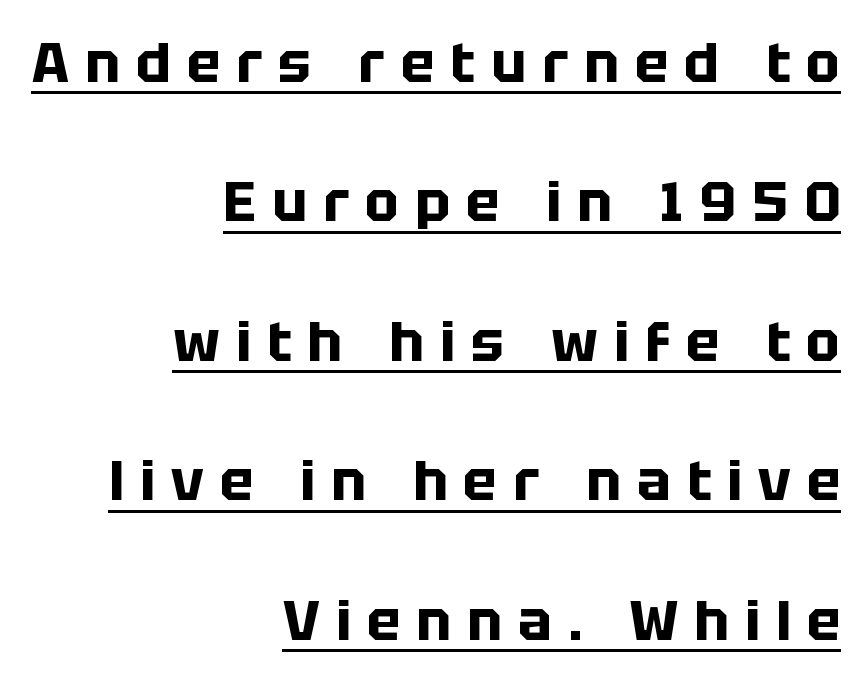
Looks like regular typesetting: each glyph gets only the width it needs. Classification — sans serif. How are the letters spaced? Widely, with obvious added tracking. Each line of the rendering has a horizontal stroke beneath the glyphs.
